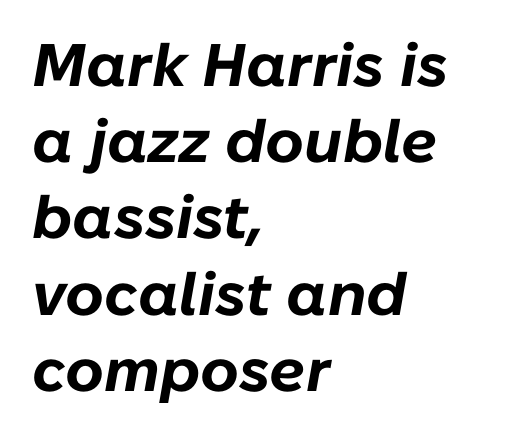
Q: Is the text bold? A: Yes.
Q: Is the text italic (slanted)? A: Yes, it leans right by about 10 degrees.
Q: Is the text underlined? A: No.
Q: How is the paragraph aligned? A: Left-aligned.
Q: Is the spacing between letters normal or unusually wide? A: Normal.
Q: Is the spacing between lines tight, normal or loose? A: Normal.
Q: Width (condensed, normal, or wide)? A: Normal.
Q: Stroke contrast? A: Low.
Q: x-height? A: Medium.
Q: Monospaced? A: No.
